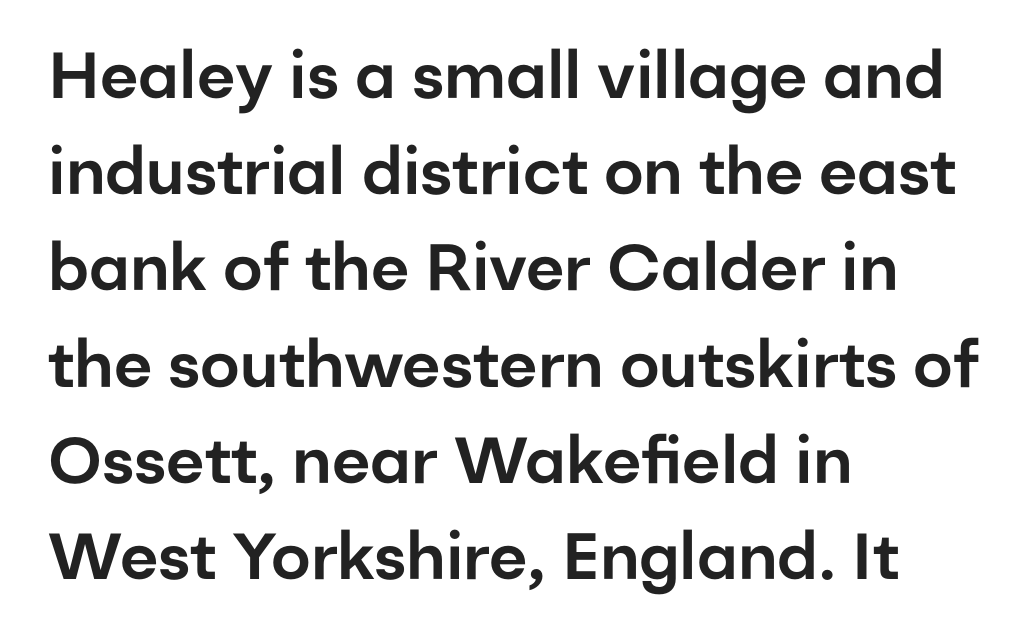
This sample has the flowing, uneven cadence of proportional lettering. Every character sits straight up, as roman type does. The rendering keeps characters at their native spacing. Unlike a traditional serif, this face leaves its strokes unadorned.
